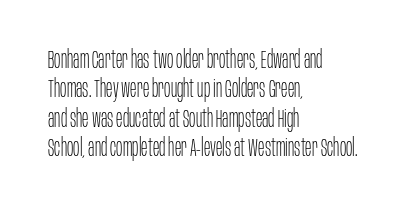
The image shows 24 px text type, upright; set left-aligned, line spacing 1.22x, normal letter spacing, not underlined.
